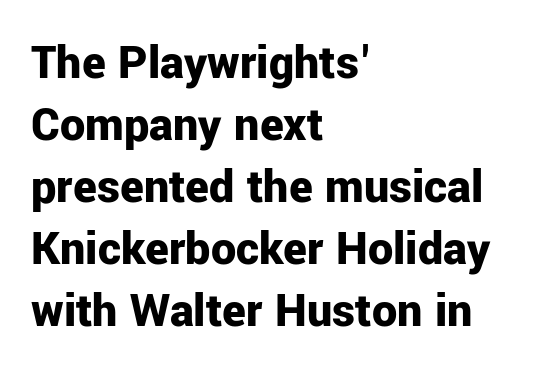
The image shows 50 px bold sans-serif type, upright; set left-aligned, line spacing 1.24x, normal letter spacing, not underlined; low stroke contrast and a medium x-height.
